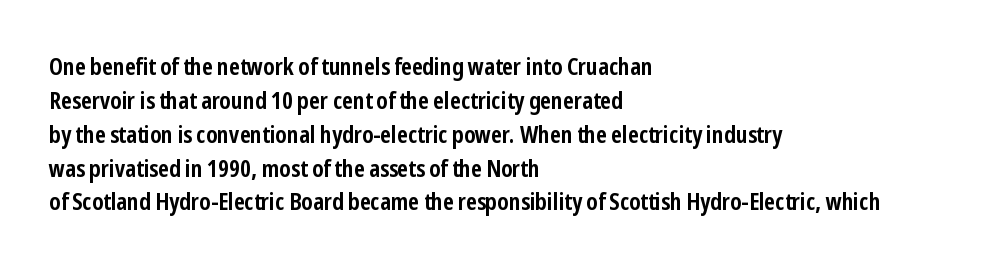
Q: Is the text bold? A: Yes.
Q: Is the text italic (slanted)? A: No, it is upright.
Q: Is the text underlined? A: No.
Q: How is the paragraph aligned? A: Left-aligned.
Q: Is the spacing between letters normal or unusually wide? A: Normal.
Q: Is the spacing between lines tight, normal or loose? A: Normal.
